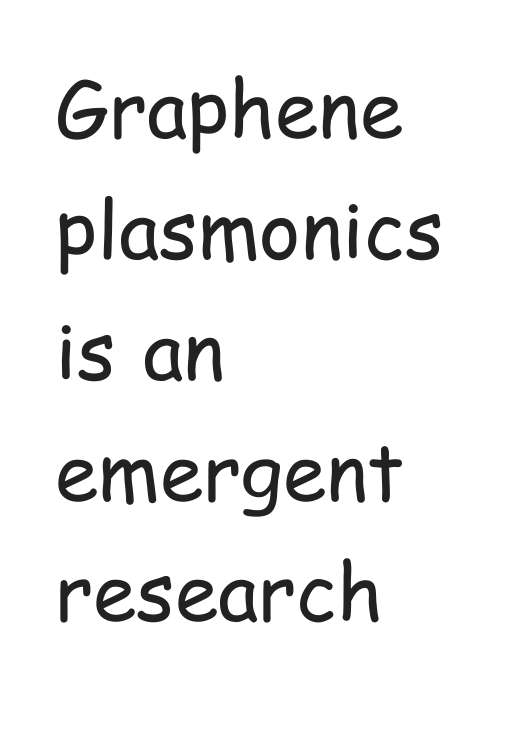
{"serif": "no", "italic": "no", "bold": "no", "weight": "regular", "width": "condensed", "stroke_contrast": "low", "x_height": "medium", "monospaced": "no", "underline": "no", "align": "left", "line_spacing": "normal", "line_spacing_ratio": 1.53, "letter_spacing": "normal", "letter_spacing_em": 0.0, "glyph_px": 79}
